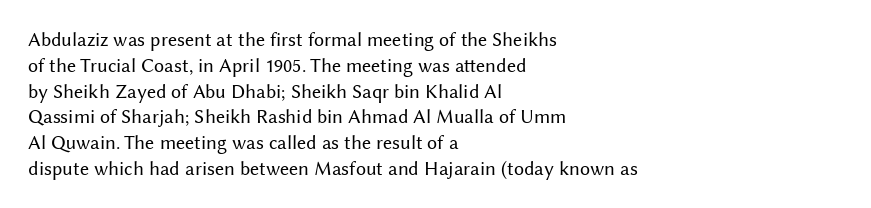
{"italic": "no", "bold": "no", "underline": "no", "align": "left", "line_spacing": "normal", "line_spacing_ratio": 1.29, "letter_spacing": "normal", "letter_spacing_em": 0.0, "glyph_px": 20}
